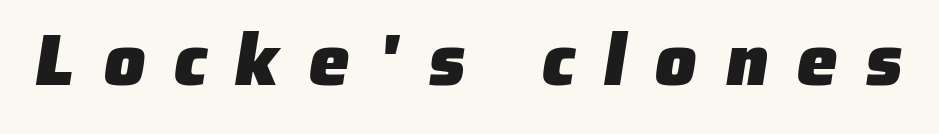
Here the designer chose a conventional face with non-uniform glyph widths. Unlike a traditional serif, this face leaves its strokes unadorned. The space directly below the letters is spotless. The font is running at its bold setting.
